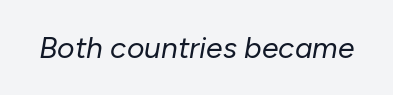
Q: Is the text bold? A: No.
Q: Is the text italic (slanted)? A: Yes, it leans right by about 10 degrees.
Q: Is the text underlined? A: No.
Q: Is the spacing between letters normal or unusually wide? A: Normal.
Q: Width (condensed, normal, or wide)? A: Normal.
Q: Stroke contrast? A: Low.
Q: x-height? A: Medium.
Q: Monospaced? A: No.
